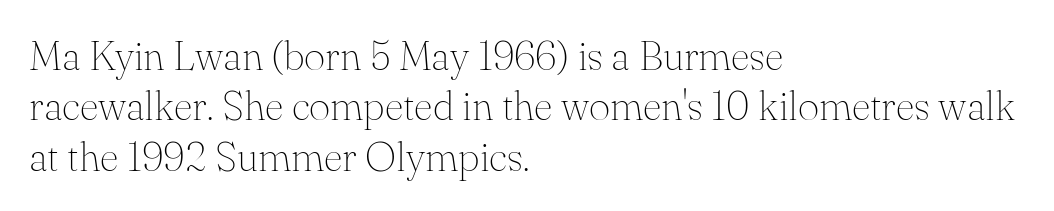
Q: Is the text bold? A: No.
Q: Is the text italic (slanted)? A: No, it is upright.
Q: Is the typeface a serif or a sans-serif typeface? A: Serif.
Q: Is the text underlined? A: No.
Q: How is the paragraph aligned? A: Left-aligned.
Q: Is the spacing between letters normal or unusually wide? A: Normal.
Q: Width (condensed, normal, or wide)? A: Normal.
Q: Stroke contrast? A: Medium.
Q: x-height? A: Small.
Q: Monospaced? A: No.
